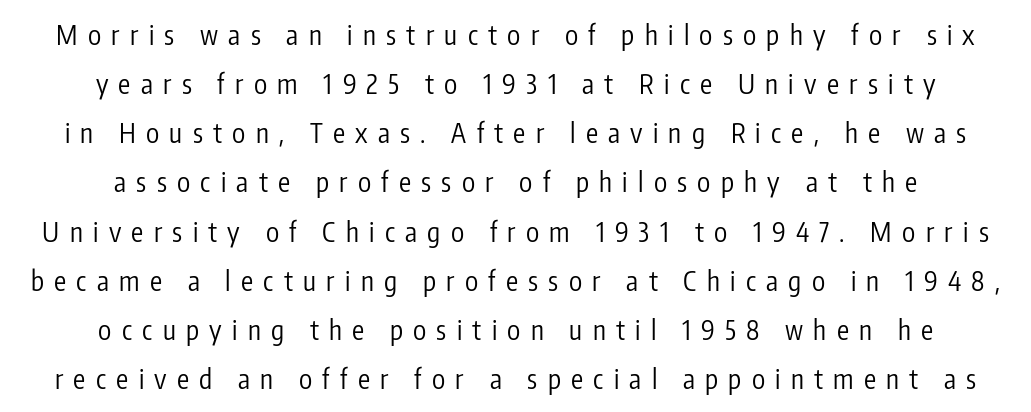
{"italic": "no", "bold": "no", "underline": "no", "align": "center", "line_spacing_ratio": 1.82, "letter_spacing": "wide", "letter_spacing_em": 0.38, "glyph_px": 27}
